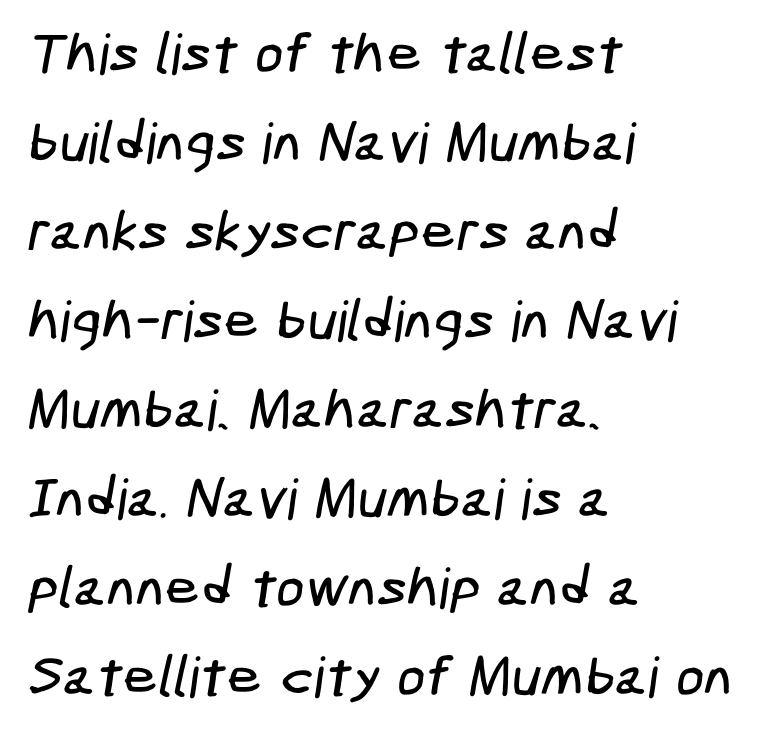
The image shows 56 px condensed sans-serif type; set left-aligned, normal line spacing (1.59x), normal letter spacing, not underlined; low stroke contrast and a medium x-height.
